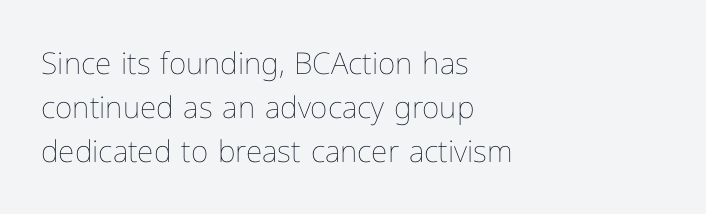
The image shows 30 px thin type, upright; set left-aligned, normal line spacing (1.47x), normal letter spacing, not underlined; low stroke contrast and a medium x-height.
